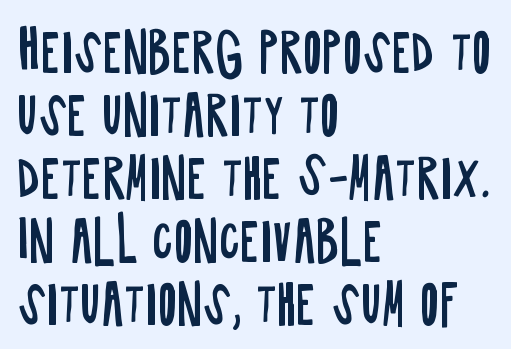
Q: Is the text bold? A: No.
Q: Is the text italic (slanted)? A: No, it is upright.
Q: Is the typeface a serif or a sans-serif typeface? A: Sans-serif.
Q: Is the text underlined? A: No.
Q: How is the paragraph aligned? A: Left-aligned.
Q: Is the spacing between letters normal or unusually wide? A: Normal.
Q: Width (condensed, normal, or wide)? A: Condensed.
Q: Stroke contrast? A: Low.
Q: x-height? A: Large.
Q: Monospaced? A: No.
